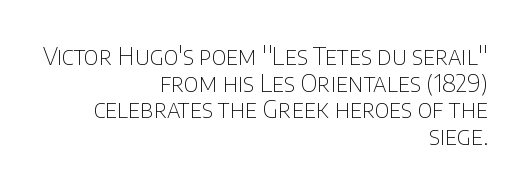
Q: Is the text bold? A: No.
Q: Is the text italic (slanted)? A: No, it is upright.
Q: Is the text underlined? A: No.
Q: How is the paragraph aligned? A: Right-aligned.
Q: Is the spacing between letters normal or unusually wide? A: Normal.
Q: Is the spacing between lines tight, normal or loose? A: Tight.
